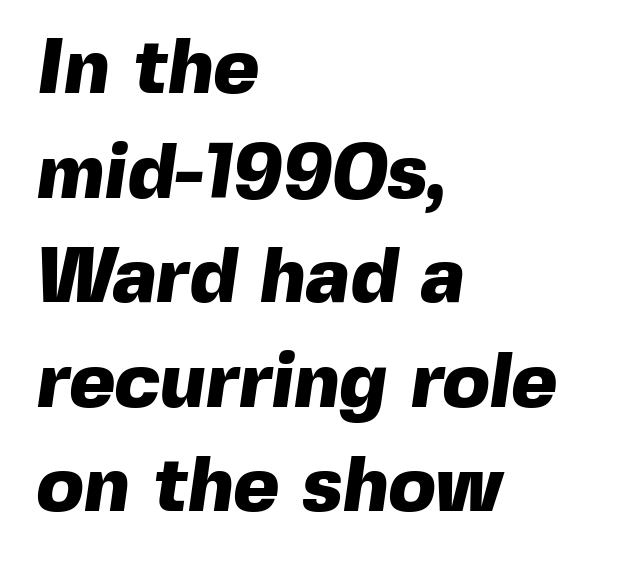
{"serif": "no", "bold": "yes", "weight": "heavy", "width": "normal", "x_height": "medium", "monospaced": "no", "underline": "no", "align": "left", "line_spacing": "normal", "line_spacing_ratio": 1.34, "letter_spacing": "normal", "letter_spacing_em": 0.0, "glyph_px": 78}
